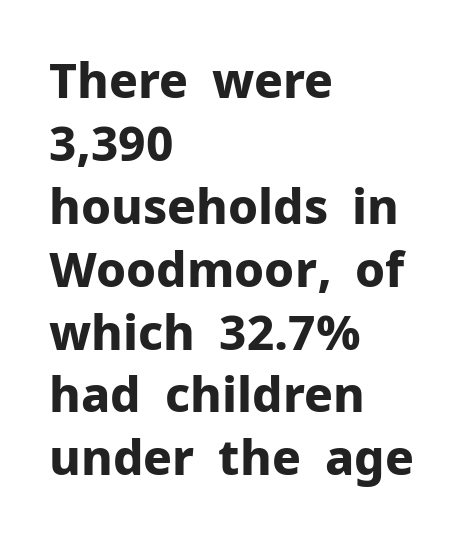
{"serif": "no", "italic": "no", "bold": "yes", "weight": "bold", "width": "normal", "stroke_contrast": "low", "x_height": "medium", "monospaced": "no", "underline": "no", "align": "left", "line_spacing": "normal", "line_spacing_ratio": 1.31, "letter_spacing": "normal", "letter_spacing_em": 0.0, "glyph_px": 48}
